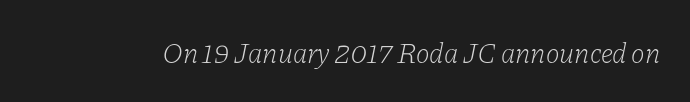
The image shows 29 px light serif type, italic (leaning right); set normal letter spacing, not underlined; low stroke contrast and a medium x-height.
